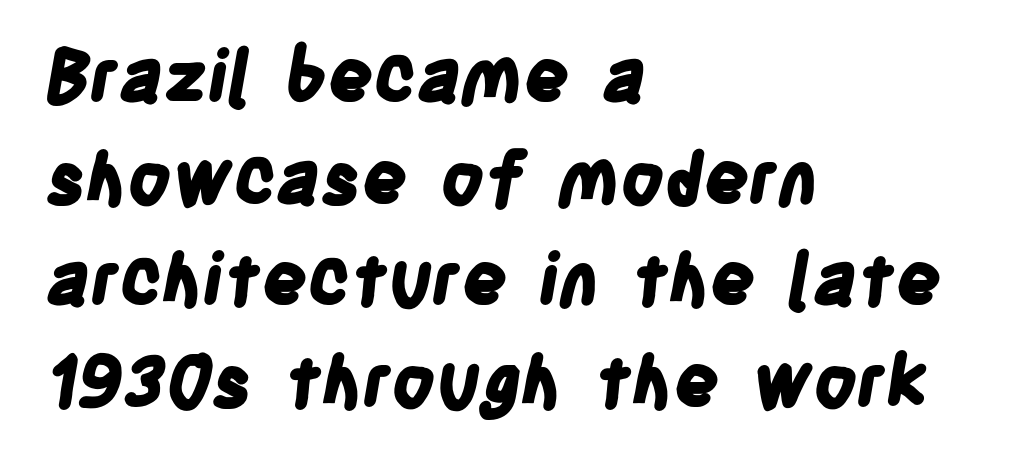
{"serif": "no", "bold": "yes", "weight": "bold", "width": "condensed", "stroke_contrast": "low", "x_height": "large", "monospaced": "no", "underline": "no", "align": "left", "line_spacing": "normal", "line_spacing_ratio": 1.43, "letter_spacing": "normal", "letter_spacing_em": 0.0, "glyph_px": 71}
